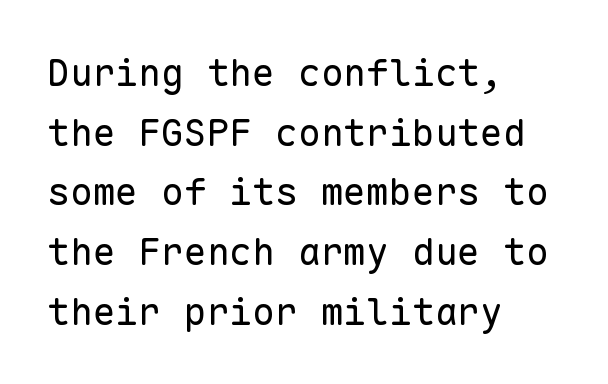
{"serif": "no", "italic": "no", "bold": "no", "weight": "regular", "width": "normal", "stroke_contrast": "low", "x_height": "medium", "monospaced": "yes", "underline": "no", "align": "left", "line_spacing": "normal", "line_spacing_ratio": 1.57, "letter_spacing": "normal", "letter_spacing_em": 0.0, "glyph_px": 38}
